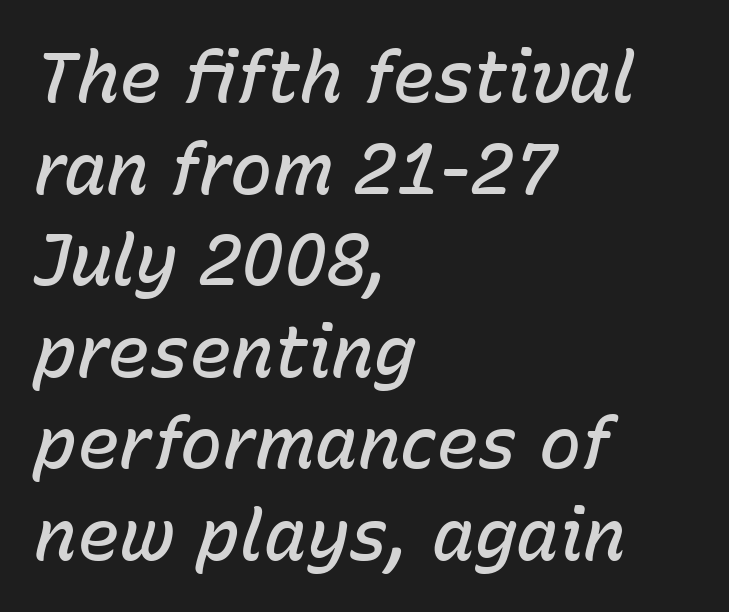
These lines stack with their left ends in a neat column. The face used here is proportionally spaced, like ordinary book or web type. No extra tracking has been applied to these lines. Slightly chunky letters — semibold, I'd say, not full bold. Characters are canted at an angle relative to the baseline's perpendicular.
